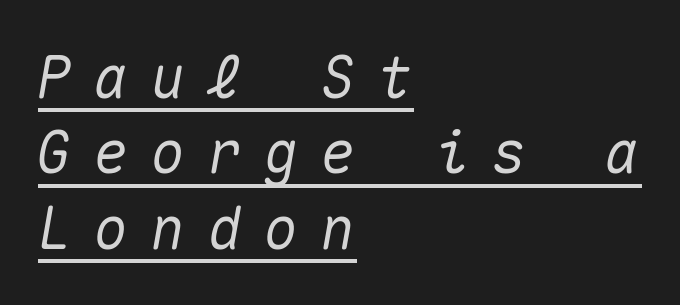
Q: Is the text italic (slanted)? A: Yes, it leans right by about 10 degrees.
Q: Is the text underlined? A: Yes.
Q: How is the paragraph aligned? A: Left-aligned.
Q: Is the spacing between letters normal or unusually wide? A: Unusually wide.
Q: Is the spacing between lines tight, normal or loose? A: Normal.
Q: Width (condensed, normal, or wide)? A: Normal.
Q: Stroke contrast? A: Medium.
Q: x-height? A: Medium.
Q: Monospaced? A: Yes.
